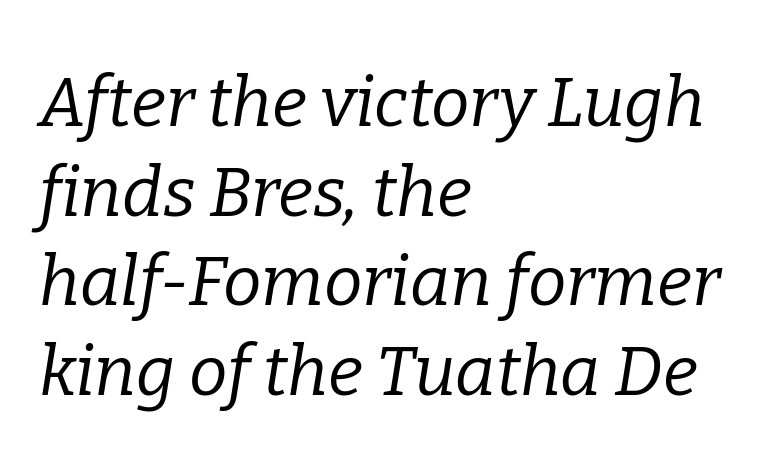
The face used here is seriffed, in the tradition of book romans. Only glyphs here, with clear space below each row. An italicized treatment has been applied to the whole sample. One-word summary of the alignment: left. Each new line begins a customary step beneath the previous one. Is the letter spacing exaggerated? No — it looks like the ordinary default.
